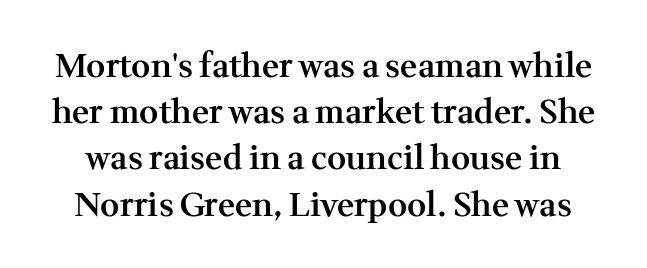
A roman cut, with each character standing at attention. The text was rendered using a seriffed face with decorative stroke endings. The face used here is a semibold: visibly heavier than regular, lighter than bold. Looks like regular typesetting: each glyph gets only the width it needs. The string is rendered with underlining switched off. Leading: standard.
